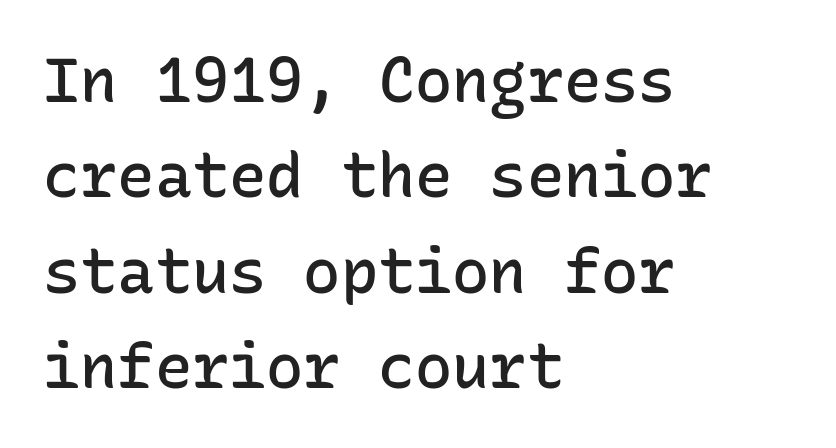
Q: Is the text bold? A: Semi-bold.
Q: Is the text italic (slanted)? A: No, it is upright.
Q: Is the typeface a serif or a sans-serif typeface? A: Sans-serif.
Q: Is the text underlined? A: No.
Q: How is the paragraph aligned? A: Left-aligned.
Q: Is the spacing between letters normal or unusually wide? A: Normal.
Q: Is the spacing between lines tight, normal or loose? A: Normal.
Q: Width (condensed, normal, or wide)? A: Normal.
Q: Stroke contrast? A: Low.
Q: x-height? A: Medium.
Q: Monospaced? A: Yes.
